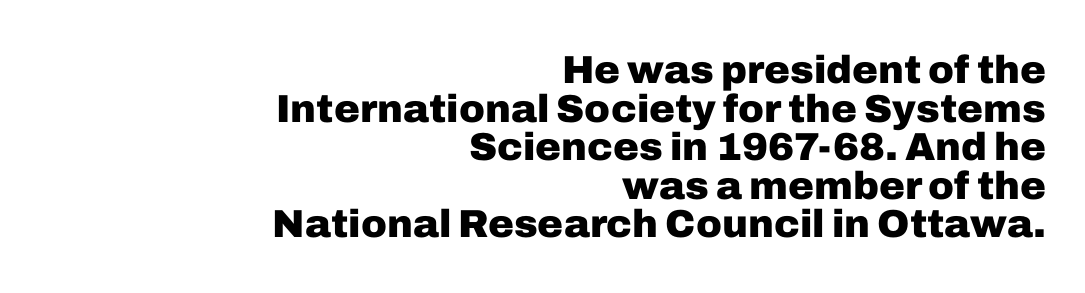
{"serif": "no", "italic": "no", "bold": "yes", "weight": "heavy", "width": "normal", "stroke_contrast": "low", "x_height": "medium", "monospaced": "no", "underline": "no", "align": "right", "line_spacing": "tight", "line_spacing_ratio": 0.99, "letter_spacing": "normal", "letter_spacing_em": 0.0, "glyph_px": 39}
